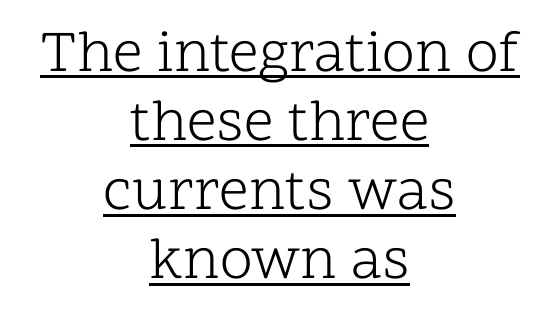
{"serif": "yes", "italic": "no", "bold": "no", "weight": "light", "width": "normal", "stroke_contrast": "low", "x_height": "medium", "monospaced": "no", "underline": "yes", "align": "center", "line_spacing_ratio": 1.17, "letter_spacing": "normal", "letter_spacing_em": 0.0, "glyph_px": 59}
